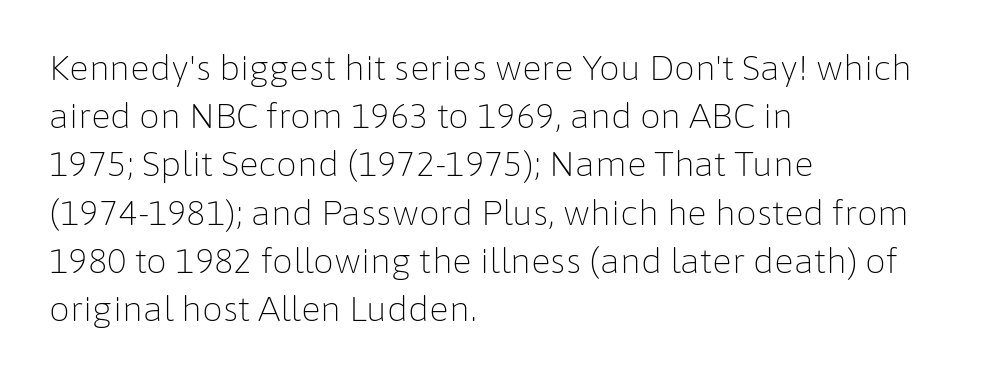
Letters have the restrained weight of plain body copy at most. Do the characters align in a grid? No, the font is proportional. Does the copy run flush right? No — it runs flush left. This sample uses plain, unmodified letter spacing. A typesetter would call this leading conventional body-copy spacing. Ordinary non-slanted type is in use.
